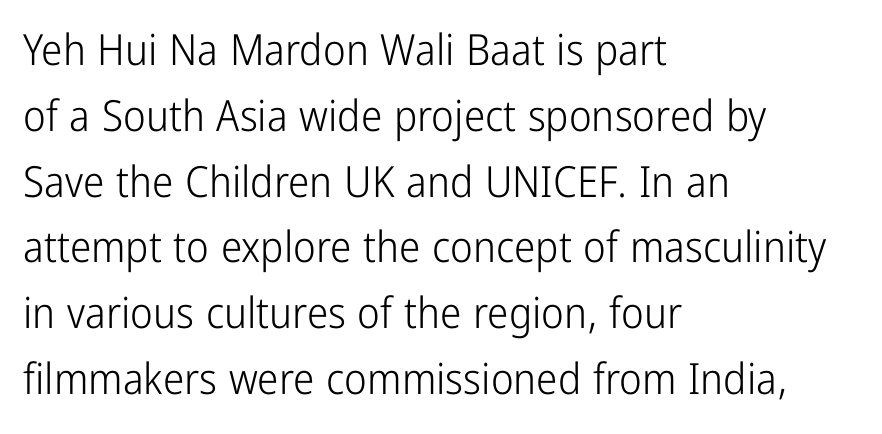
Note the varied advance widths — an 'i' is clearly narrower than an 'm'. A typesetter would label this face a sans. The typesetting does not lean heavy: it is not bold. Type without underlining. The type is set solid horizontally, with unmodified tracking. The font's upright variant was chosen for this text.
